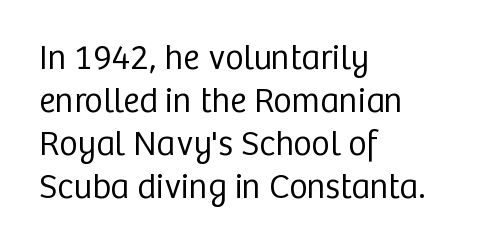
The image shows 35 px regular-weight sans-serif type, upright; set left-aligned, line spacing 1.23x, normal letter spacing, not underlined; low stroke contrast and a medium x-height.
